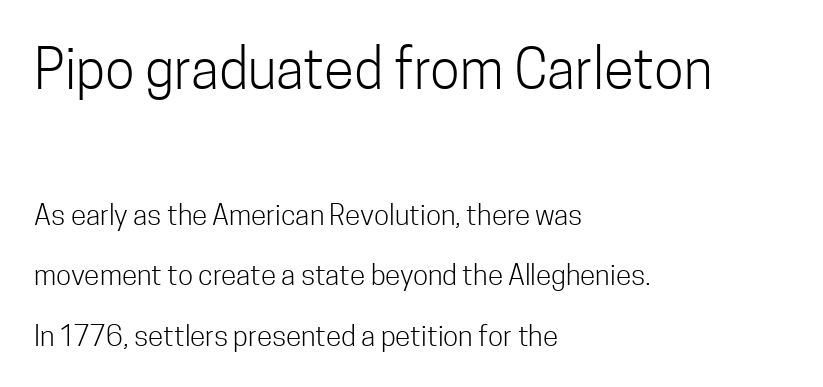
The image shows 55 px light, condensed sans-serif type, upright; set left-aligned, loose line spacing (2.16x), normal letter spacing, not underlined; the first (top) block is 1.96x larger; low stroke contrast and a medium x-height.
